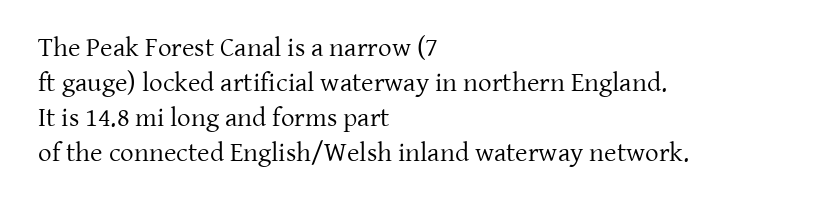
The image shows 27 px text type, upright; set left-aligned, normal line spacing (1.3x), normal letter spacing, not underlined.
